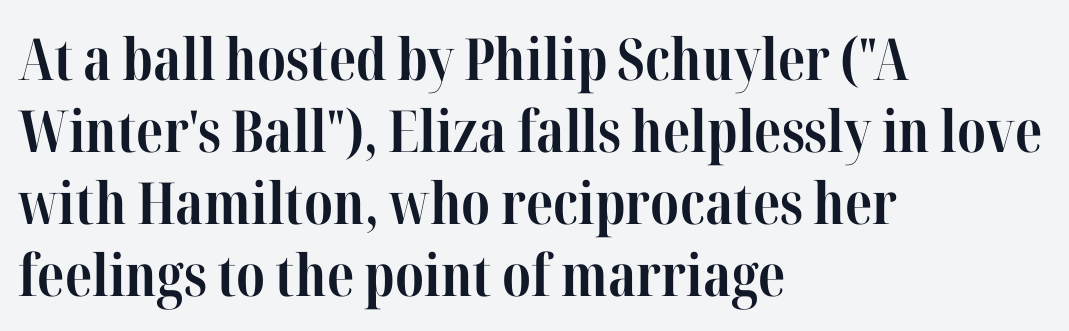
{"serif": "yes", "italic": "no", "bold": "yes", "weight": "bold", "width": "condensed", "stroke_contrast": "high", "x_height": "medium", "monospaced": "no", "underline": "no", "align": "left", "line_spacing_ratio": 1.24, "letter_spacing": "normal", "letter_spacing_em": 0.0, "glyph_px": 58}
